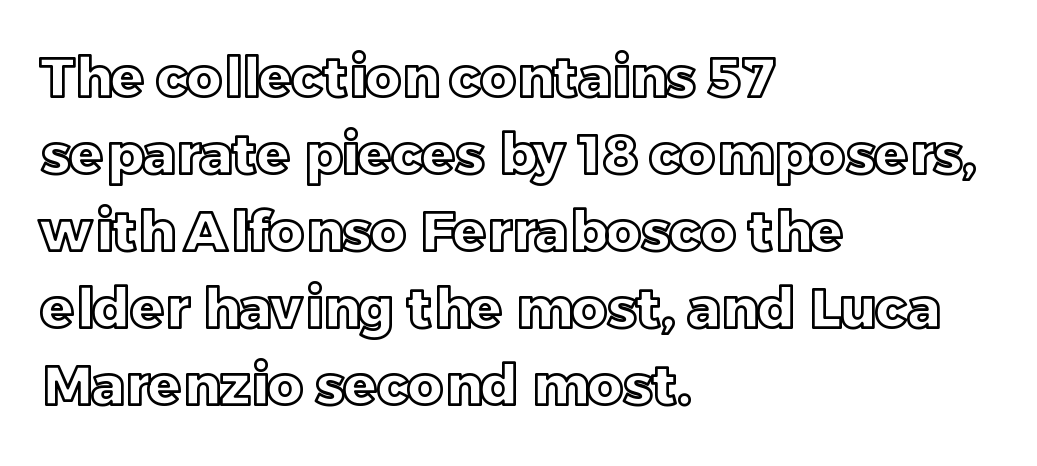
Q: Is the text italic (slanted)? A: No, it is upright.
Q: Is the text underlined? A: No.
Q: How is the paragraph aligned? A: Left-aligned.
Q: Is the spacing between letters normal or unusually wide? A: Normal.
Q: Is the spacing between lines tight, normal or loose? A: Normal.
Q: Width (condensed, normal, or wide)? A: Normal.
Q: x-height? A: Large.
Q: Monospaced? A: No.
